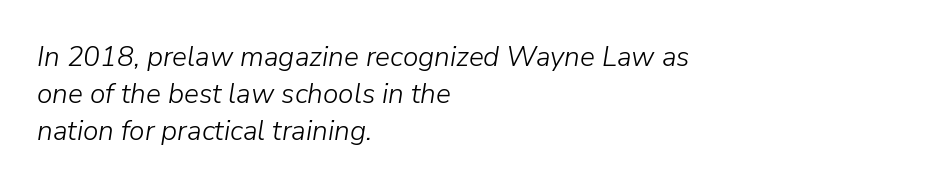
Q: Is the text bold? A: No.
Q: Is the text italic (slanted)? A: Yes, it leans right by about 9 degrees.
Q: Is the text underlined? A: No.
Q: How is the paragraph aligned? A: Left-aligned.
Q: Is the spacing between letters normal or unusually wide? A: Normal.
Q: Is the spacing between lines tight, normal or loose? A: Normal.
Q: Width (condensed, normal, or wide)? A: Normal.
Q: Stroke contrast? A: Low.
Q: x-height? A: Medium.
Q: Monospaced? A: No.
